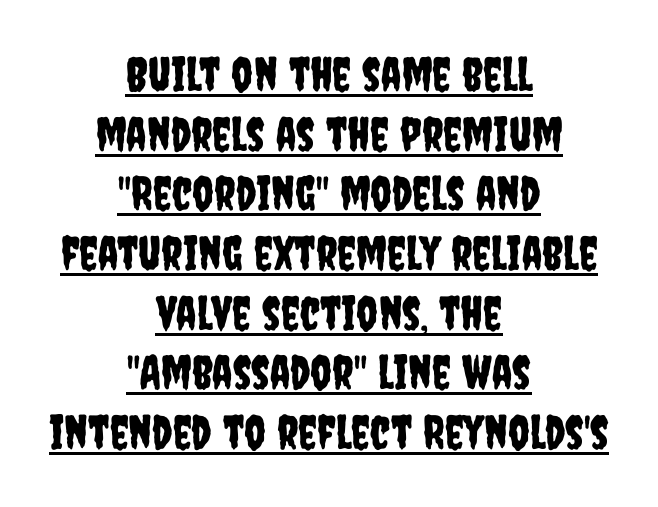
Q: Is the text italic (slanted)? A: No, it is upright.
Q: Is the typeface a serif or a sans-serif typeface? A: Sans-serif.
Q: Is the text underlined? A: Yes.
Q: How is the paragraph aligned? A: Centered.
Q: Is the spacing between letters normal or unusually wide? A: Normal.
Q: Is the spacing between lines tight, normal or loose? A: Normal.
Q: Width (condensed, normal, or wide)? A: Condensed.
Q: Stroke contrast? A: Low.
Q: x-height? A: Large.
Q: Monospaced? A: No.
